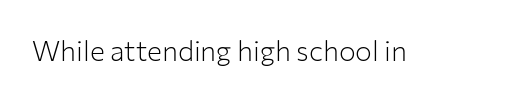
Q: Is the text bold? A: No.
Q: Is the text italic (slanted)? A: No, it is upright.
Q: Is the typeface a serif or a sans-serif typeface? A: Sans-serif.
Q: Is the text underlined? A: No.
Q: Is the spacing between letters normal or unusually wide? A: Normal.
Q: Width (condensed, normal, or wide)? A: Normal.
Q: Stroke contrast? A: Low.
Q: x-height? A: Medium.
Q: Monospaced? A: No.
